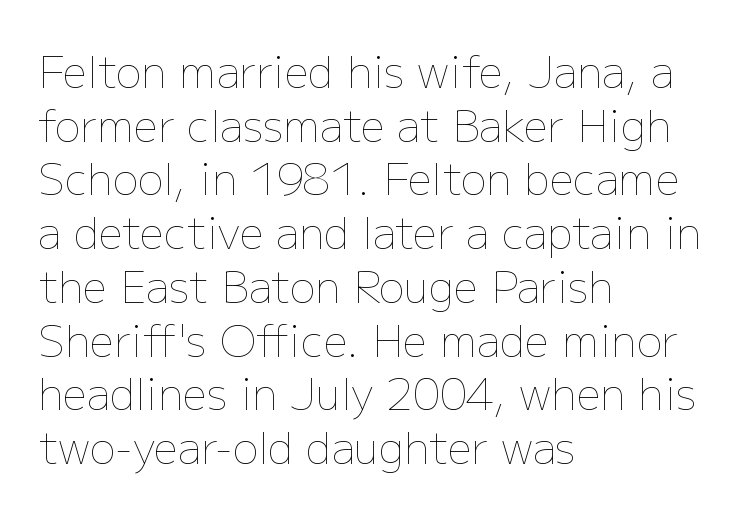
The image shows 43 px thin type, upright; set left-aligned, normal line spacing (1.25x), normal letter spacing, not underlined; low stroke contrast and a medium x-height.
